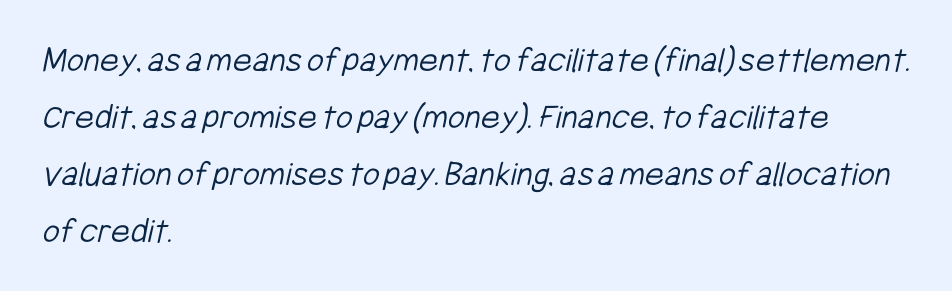
{"serif": "no", "bold": "no", "weight": "light", "width": "condensed", "stroke_contrast": "low", "x_height": "medium", "monospaced": "no", "underline": "no", "align": "left", "line_spacing": "normal", "line_spacing_ratio": 1.54, "letter_spacing": "normal", "letter_spacing_em": 0.0, "glyph_px": 37}
